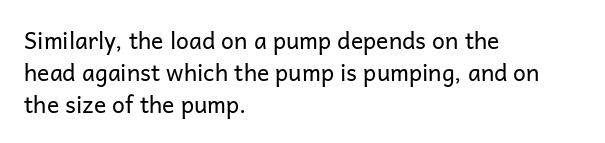
Caption: standard tracking, unaltered. Does the leading feel generous? No, just average. The lines are quadded left. Check the space under the baseline: it is left empty.
